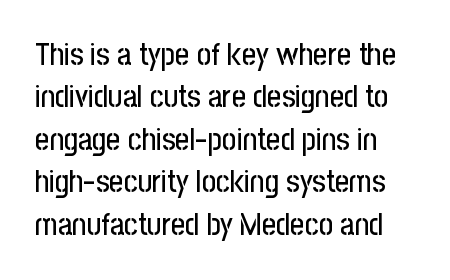
Q: Is the text italic (slanted)? A: No, it is upright.
Q: Is the typeface a serif or a sans-serif typeface? A: Sans-serif.
Q: Is the text underlined? A: No.
Q: Is the spacing between letters normal or unusually wide? A: Normal.
Q: Is the spacing between lines tight, normal or loose? A: Normal.
Q: Width (condensed, normal, or wide)? A: Condensed.
Q: Stroke contrast? A: Low.
Q: x-height? A: Medium.
Q: Monospaced? A: No.
